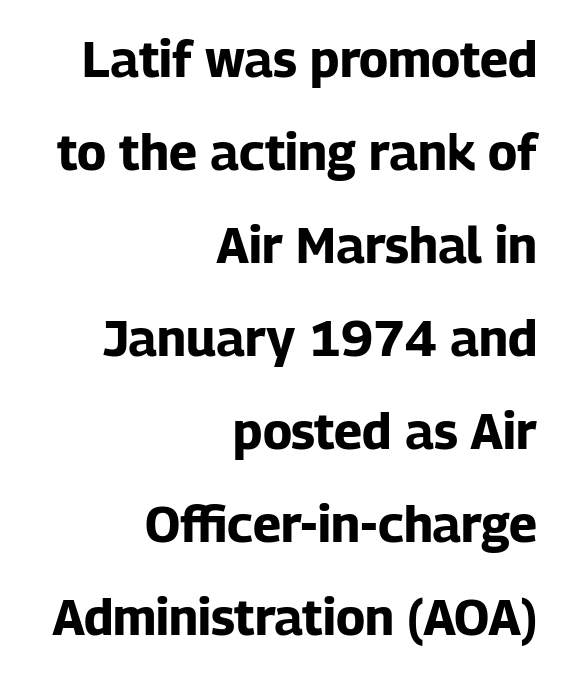
The image shows 50 px bold sans-serif type, upright; set right-aligned, line spacing 1.86x, normal letter spacing, not underlined; low stroke contrast and a medium x-height.
